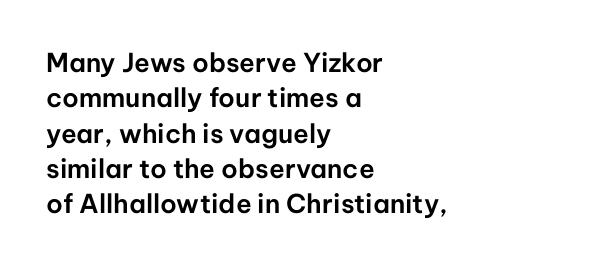
The passage shown stacks its lines at a standard gap. These lines stack with their left ends in a neat column. A roman cut, with each character standing at attention. Caption: standard tracking, unaltered. Words float on clear page, feet unadorned.
